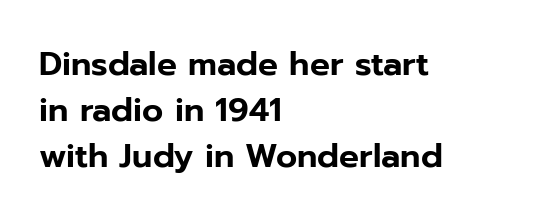
No extra tracking has been applied to these lines. Each letter keeps its own natural width here, so spacing adapts to shape. It's the straight-up-and-down kind of type. Each new line begins a customary step beneath the previous one. Has an underline been added? It has not. Is the block centered? No — it sits flush against the left margin.
